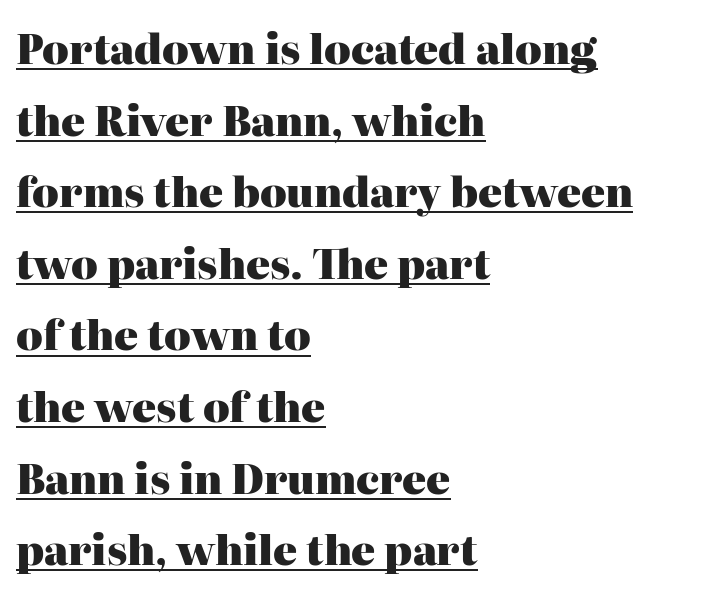
Glance below the letters and you will spot a drawn line. Students, note that the glyphs here touch the page at normal intervals. The font's upright variant was chosen for this text. Bold? Absolutely — the strokes are thick and heavy. The typeface chosen for these lines features serifs.
